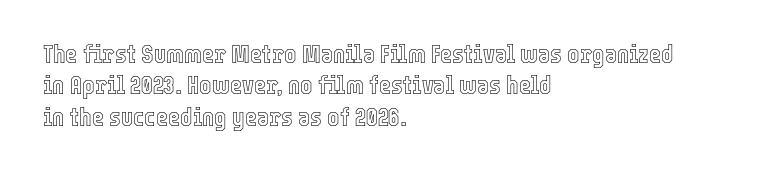
Q: Is the text italic (slanted)? A: No, it is upright.
Q: Is the text underlined? A: No.
Q: How is the paragraph aligned? A: Left-aligned.
Q: Is the spacing between letters normal or unusually wide? A: Normal.
